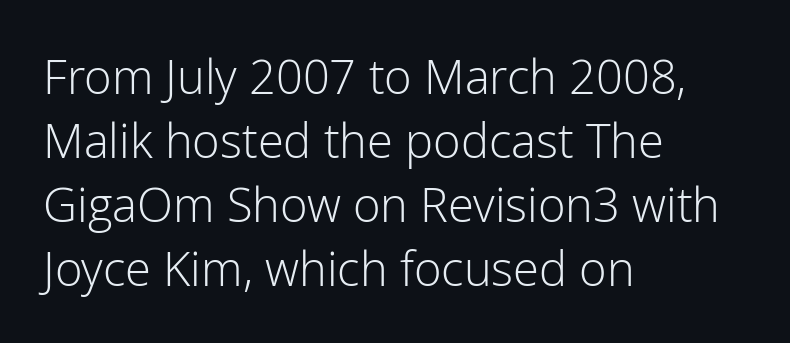
The image shows 47 px light sans-serif type, upright; set left-aligned, normal line spacing (1.36x), normal letter spacing, not underlined; low stroke contrast and a medium x-height.
